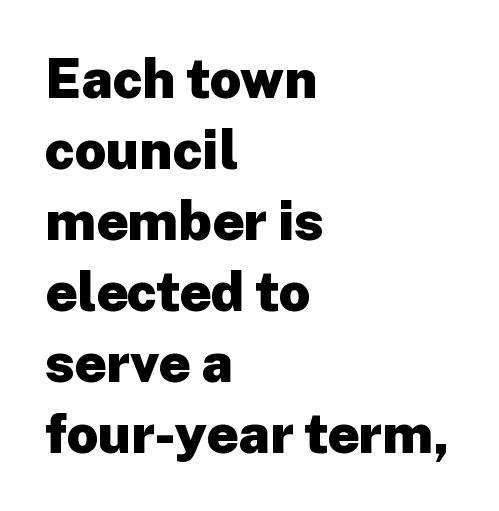
The image shows 55 px heavy sans-serif type, upright; set left-aligned, normal line spacing (1.29x), normal letter spacing, not underlined; low stroke contrast and a medium x-height.
